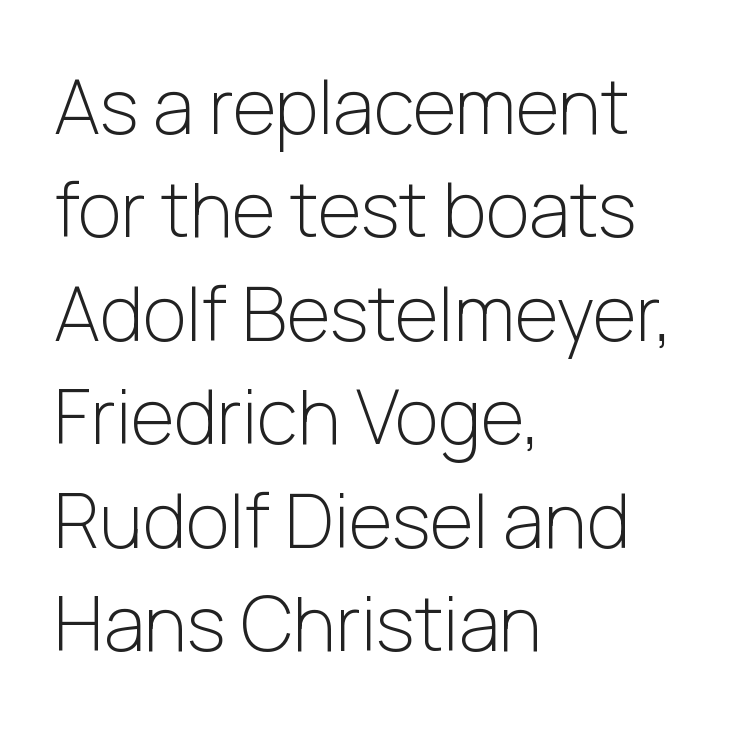
{"serif": "no", "italic": "no", "bold": "no", "weight": "light", "width": "normal", "stroke_contrast": "low", "x_height": "medium", "monospaced": "no", "underline": "no", "align": "left", "line_spacing": "normal", "line_spacing_ratio": 1.38, "letter_spacing": "normal", "letter_spacing_em": 0.0, "glyph_px": 75}
